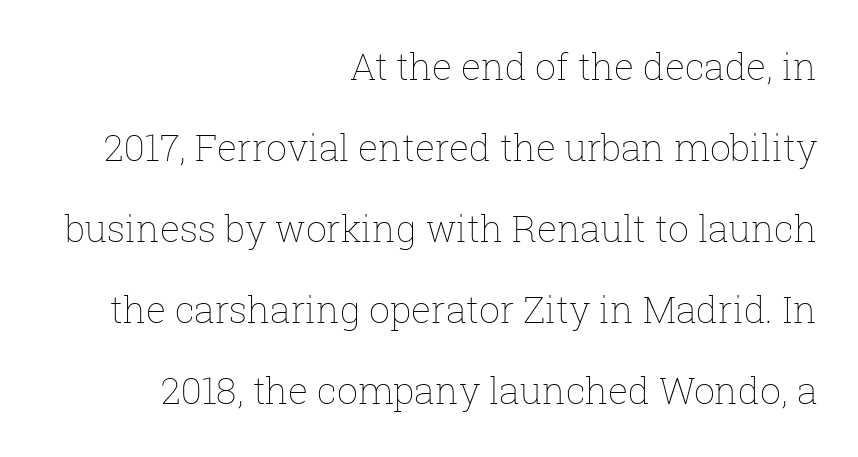
{"italic": "no", "bold": "no", "weight": "thin", "width": "normal", "stroke_contrast": "low", "x_height": "medium", "monospaced": "no", "underline": "no", "align": "right", "line_spacing": "loose", "line_spacing_ratio": 2.19, "letter_spacing": "normal", "letter_spacing_em": 0.0, "glyph_px": 37}
